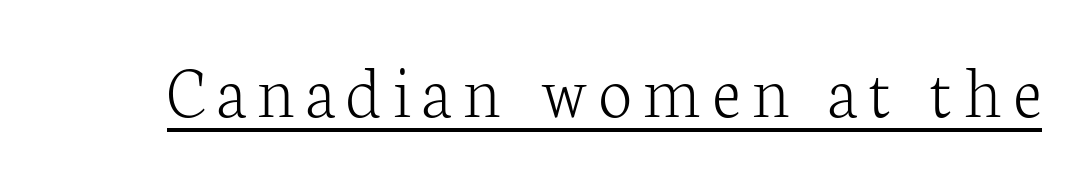
You can see a thin bar hugging the bottom of the glyphs. The font sits on the lighter half of the weight spectrum, regular included. This sample has the flowing, uneven cadence of proportional lettering. It's the straight-up-and-down kind of type. Look at the bottom of the vertical strokes: they flare into serifs here.
